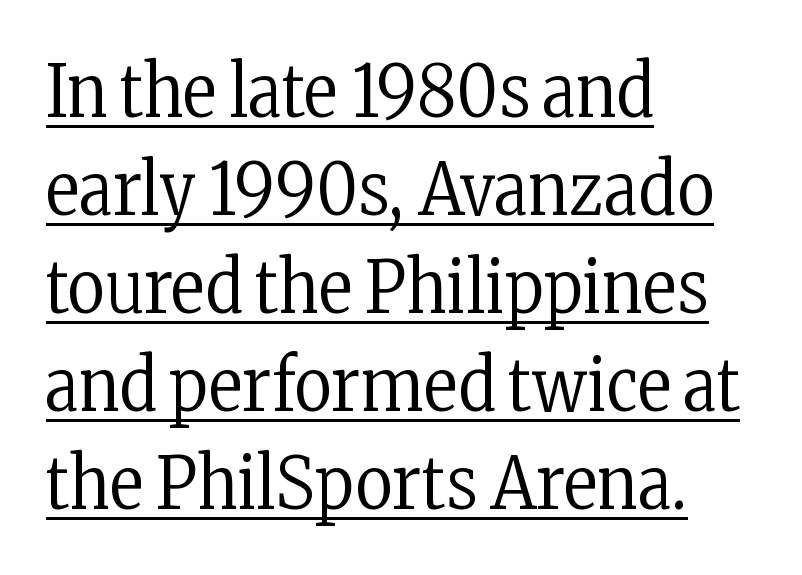
Which margin do the lines hug? The left one — the right edge is uneven. No extra ink here — the face is not bold. Regular leading. Characters remain perfectly vertical along every line. Caption: lettering with a line underneath.
